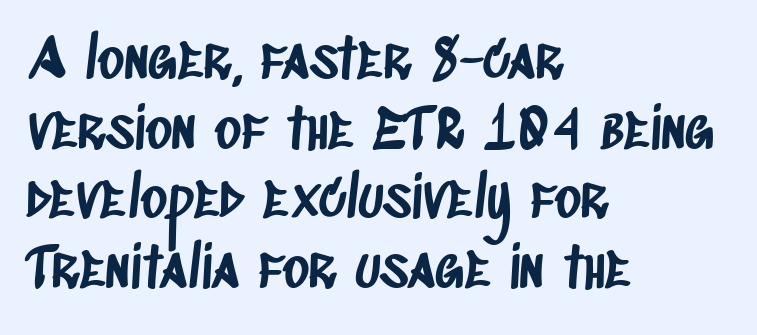
{"serif": "no", "width": "condensed", "stroke_contrast": "low", "x_height": "large", "monospaced": "no", "underline": "no", "align": "left", "line_spacing_ratio": 1.22, "letter_spacing": "normal", "letter_spacing_em": 0.0, "glyph_px": 57}
